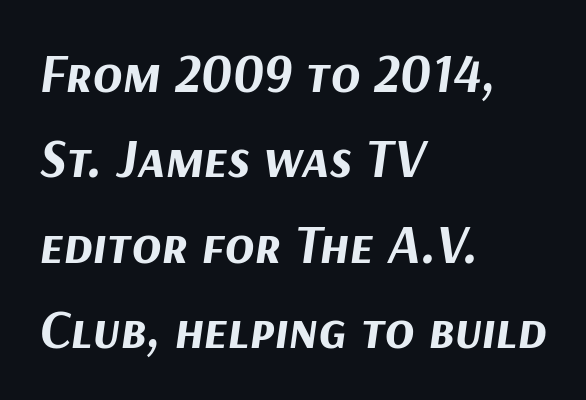
Tracking here is standard; glyphs follow each other at the usual distance. Would a proofreader flag this as italicized? Yes. Caption: multi-line text, flush left, ragged right. What weight is shown? A full bold with thick strokes. The letters advance in unequal steps, a hallmark of proportional type.
